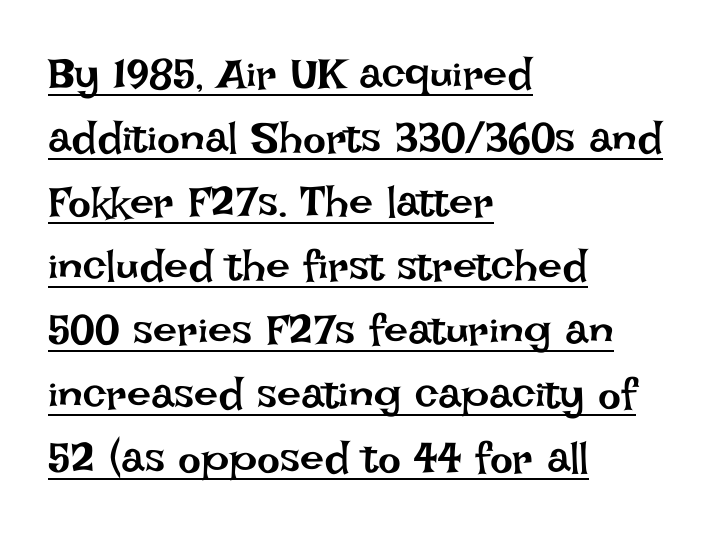
Q: Is the text bold? A: No.
Q: Is the text italic (slanted)? A: No, it is upright.
Q: Is the text underlined? A: Yes.
Q: How is the paragraph aligned? A: Left-aligned.
Q: Is the spacing between letters normal or unusually wide? A: Normal.
Q: Is the spacing between lines tight, normal or loose? A: Normal.
Q: Width (condensed, normal, or wide)? A: Normal.
Q: Stroke contrast? A: Low.
Q: x-height? A: Large.
Q: Monospaced? A: No.
